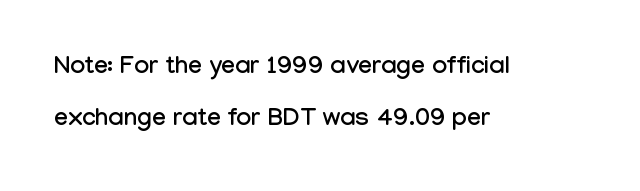
Descender tails drop into unmarked territory. The typesetter chose a ragged-right arrangement here. Do the letters lean? They stand straight. The line-height multiplier appears high, well above default. Does extra space separate the letters? No, they use regular spacing.
